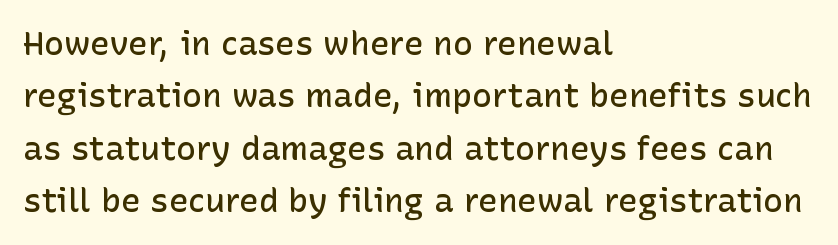
Compared with typical body copy, the letter spacing here is the same. Do the letters lean? They stand straight. Each line starts at the same left margin while the right side varies. Underlining? Definitely not there. A sans-serif font was chosen for this passage.
